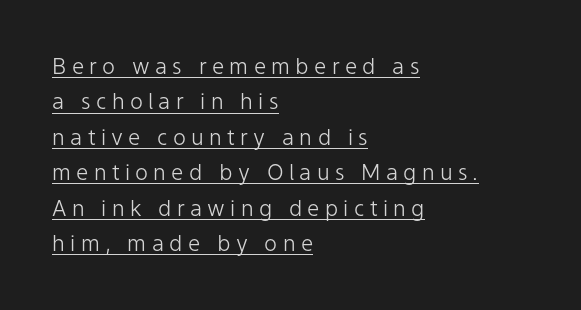
{"italic": "no", "bold": "no", "underline": "yes", "align": "left", "line_spacing": "normal", "line_spacing_ratio": 1.61, "letter_spacing": "wide", "letter_spacing_em": 0.24, "glyph_px": 22}
